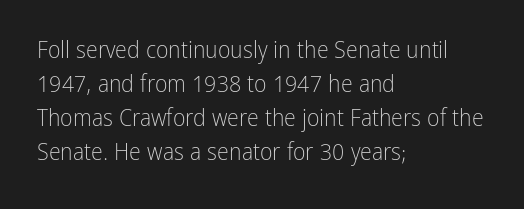
Decoration check: the copy has no underline. Teacher's note: observe the even left margin — that is flush-left alignment. Interline gaps are of average width in this sample. No chunkiness to these letters — they're not bold. These lines were composed using upright roman letters.
